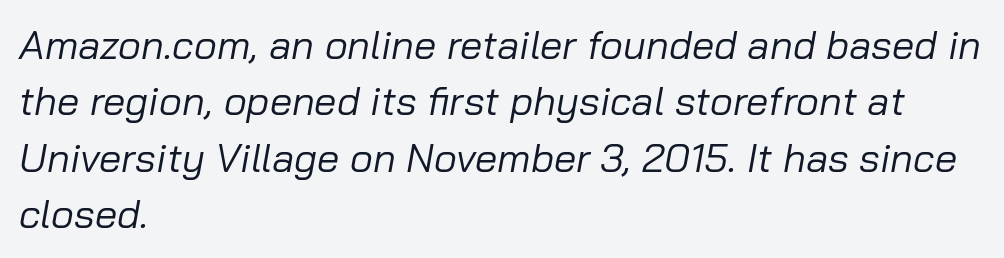
The image shows 40 px regular-weight type, italic (leaning right); set left-aligned, normal line spacing (1.41x), normal letter spacing, not underlined; low stroke contrast and a medium x-height.
